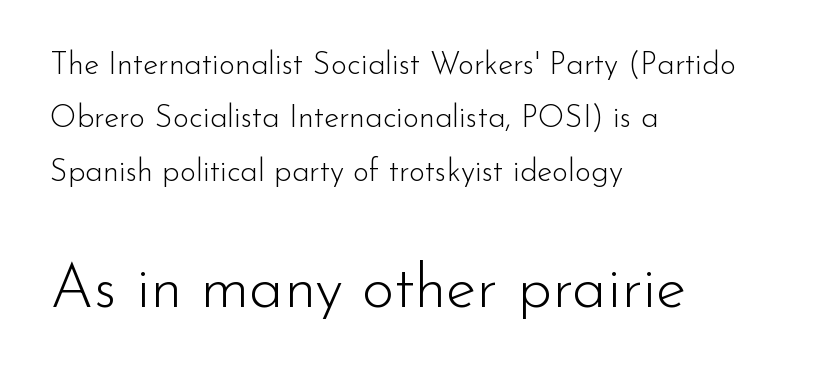
Q: Is the text bold? A: No.
Q: Is the text italic (slanted)? A: No, it is upright.
Q: Is the typeface a serif or a sans-serif typeface? A: Sans-serif.
Q: Is the text underlined? A: No.
Q: How is the paragraph aligned? A: Left-aligned.
Q: Is the spacing between letters normal or unusually wide? A: Normal.
Q: Which block of text is set in a larger size, the first (top) or the second (bottom)? A: The second (bottom) one.
Q: Width (condensed, normal, or wide)? A: Normal.
Q: Stroke contrast? A: Low.
Q: x-height? A: Small.
Q: Monospaced? A: No.
